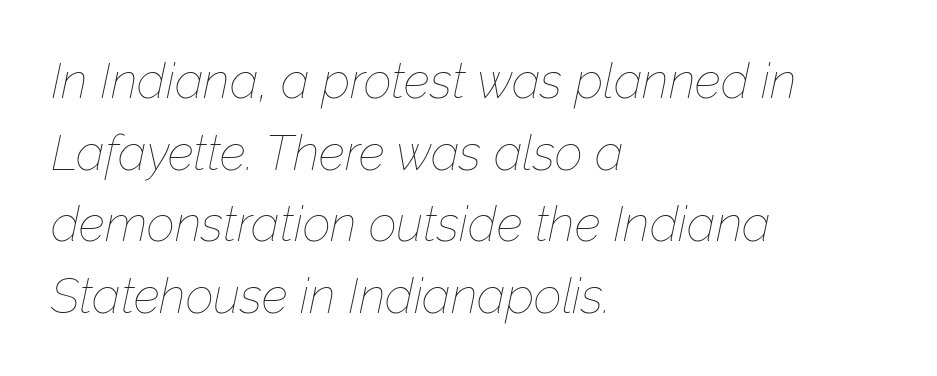
{"italic": "yes", "lean": "right", "slant_degrees": 12, "bold": "no", "weight": "thin", "width": "normal", "stroke_contrast": "low", "x_height": "medium", "monospaced": "no", "underline": "no", "align": "left", "line_spacing": "normal", "line_spacing_ratio": 1.46, "letter_spacing": "normal", "letter_spacing_em": 0.0, "glyph_px": 49}
